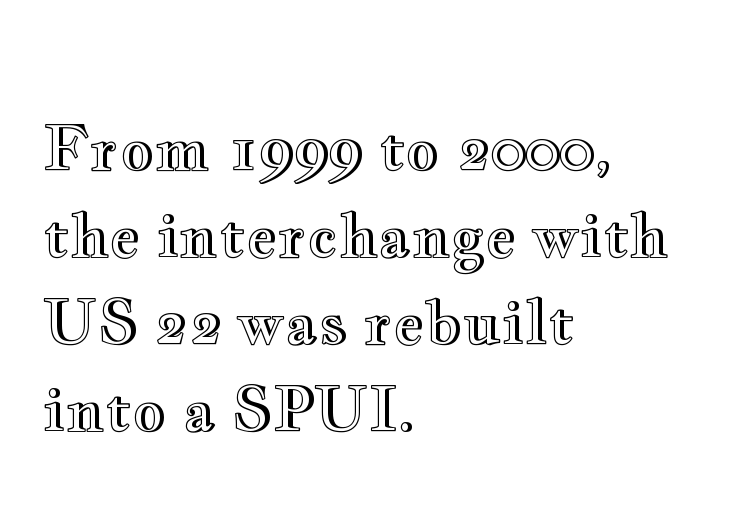
The space between consecutive lines is moderate. The passage shown is typed in a proportional face where columns would drift. The words here are not underlined. The tracking reads as untouched default to a designer's eye. Alignment: flush left. Upright lettering throughout.
